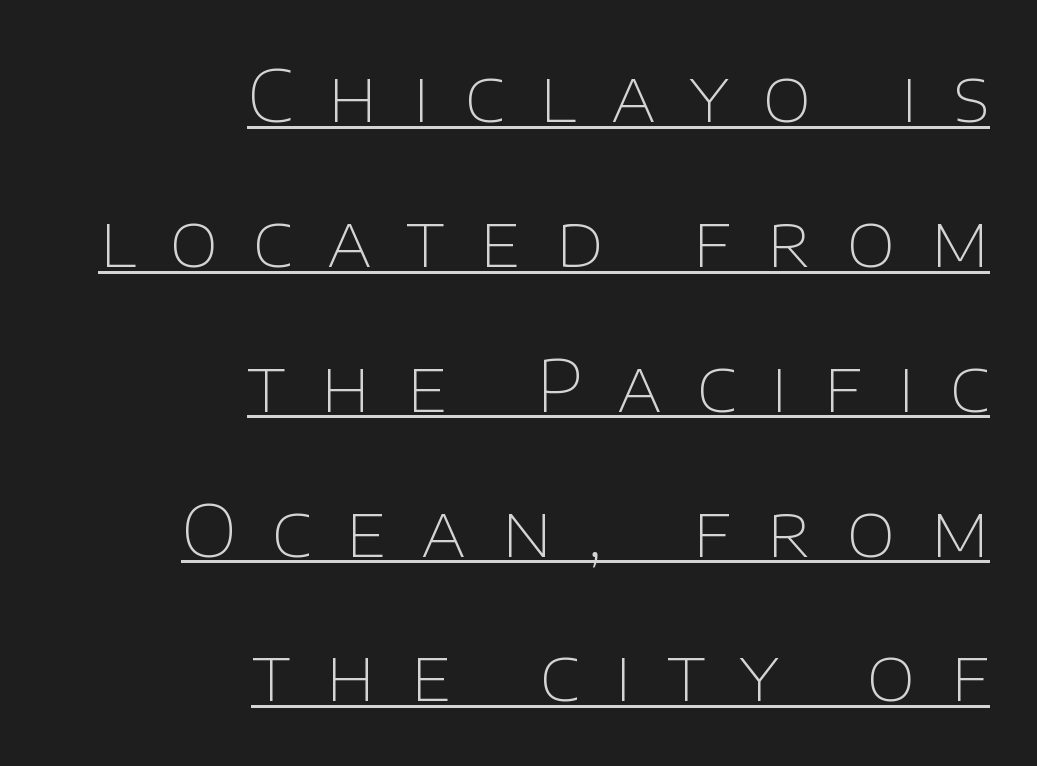
The image shows 71 px thin sans-serif type, upright; set right-aligned, loose line spacing (2.04x), unusually wide letter spacing (+0.49 em), underlined; low stroke contrast and a large x-height.
